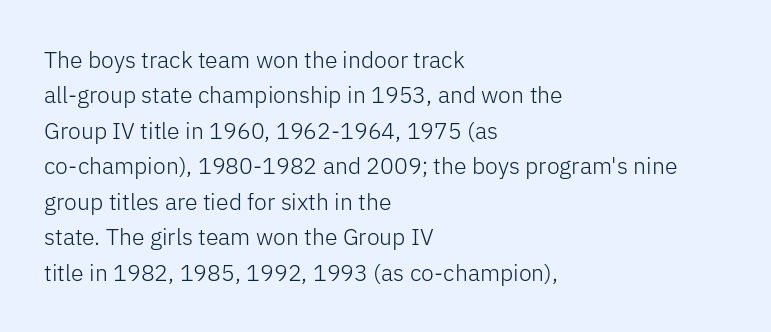
The image shows 23 px text type, upright; set left-aligned, normal line spacing (1.54x), normal letter spacing, not underlined.
